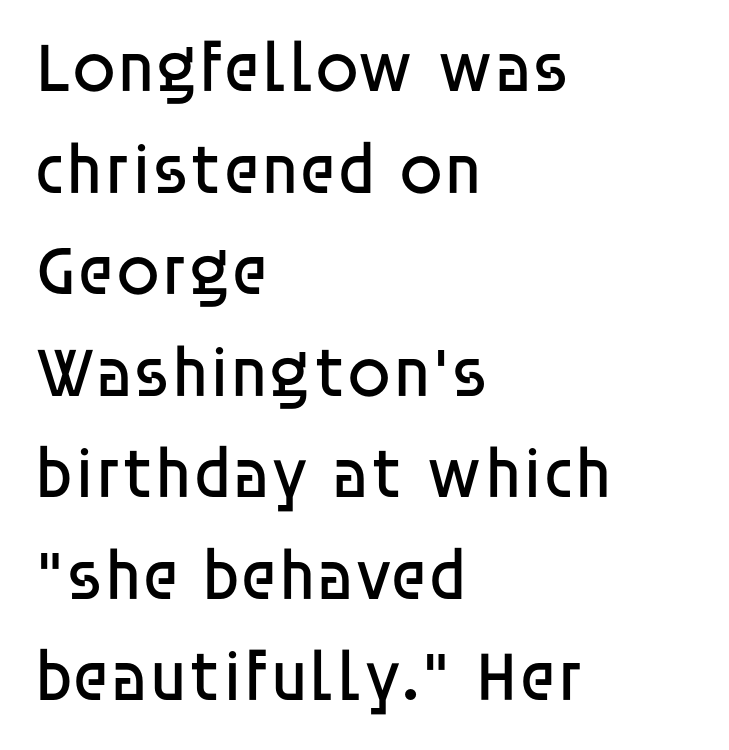
{"serif": "no", "italic": "no", "bold": "no", "weight": "regular", "width": "normal", "stroke_contrast": "low", "x_height": "large", "monospaced": "no", "underline": "no", "align": "left", "line_spacing": "normal", "line_spacing_ratio": 1.43, "letter_spacing": "normal", "letter_spacing_em": 0.0, "glyph_px": 71}
